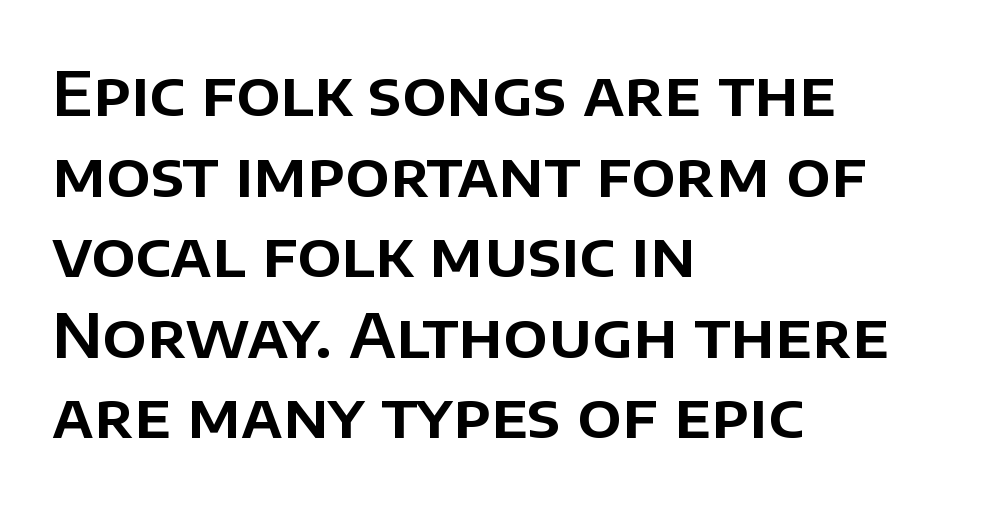
The image shows 62 px sans-serif type, upright; set left-aligned, normal line spacing (1.3x), normal letter spacing, not underlined; low stroke contrast and a large x-height.
